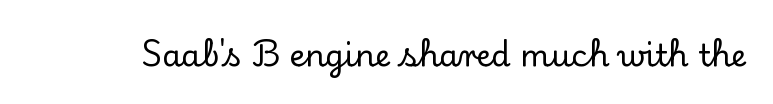
The glyphs are unaccompanied by any horizontal stroke below them. A typesetter would call this proportional, since set widths differ per character. This is the regular roman posture of the typeface. The face used here is rendered with its standard letterfit.
